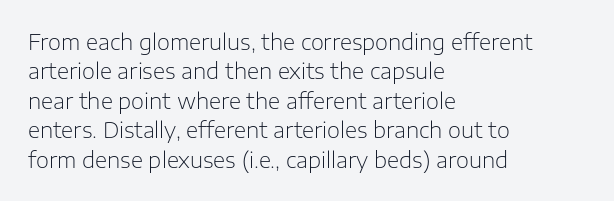
{"italic": "no", "bold": "no", "underline": "no", "align": "left", "line_spacing": "normal", "line_spacing_ratio": 1.4, "letter_spacing": "normal", "letter_spacing_em": 0.0, "glyph_px": 21}
